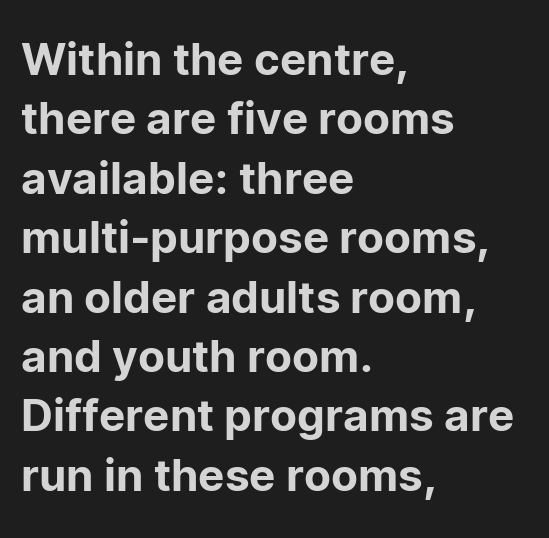
{"serif": "no", "italic": "no", "width": "normal", "stroke_contrast": "low", "x_height": "medium", "monospaced": "no", "underline": "no", "align": "left", "line_spacing": "normal", "line_spacing_ratio": 1.35, "letter_spacing": "normal", "letter_spacing_em": 0.0, "glyph_px": 44}
